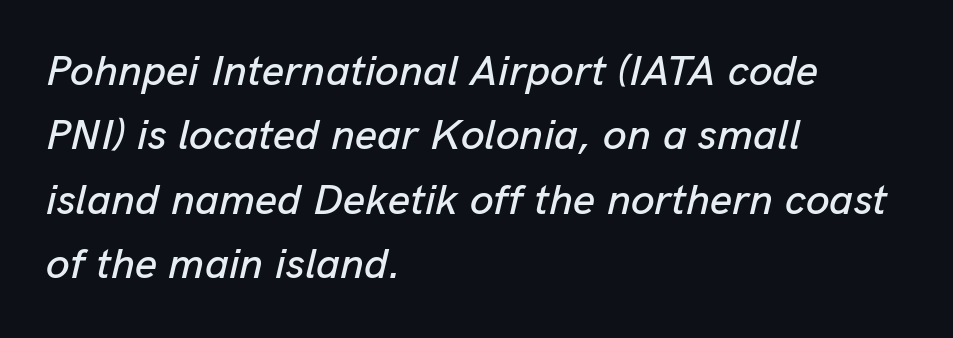
Horizontal bands of white between lines are of average thickness. Slanted lettering throughout. Varying glyph widths throughout — classic text-font behaviour. Spacing between characters is what you'd get straight out of the box.
